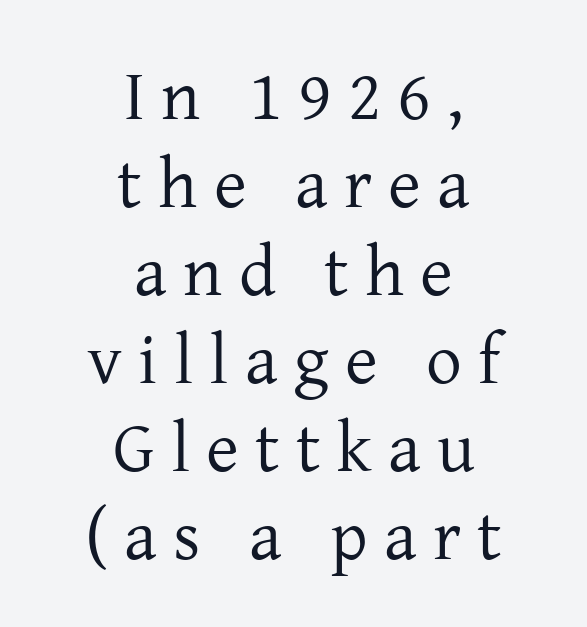
Q: Is the text bold? A: No.
Q: Is the text italic (slanted)? A: No, it is upright.
Q: Is the typeface a serif or a sans-serif typeface? A: Serif.
Q: Is the text underlined? A: No.
Q: How is the paragraph aligned? A: Centered.
Q: Is the spacing between letters normal or unusually wide? A: Unusually wide.
Q: Width (condensed, normal, or wide)? A: Normal.
Q: Stroke contrast? A: Low.
Q: x-height? A: Medium.
Q: Monospaced? A: No.
